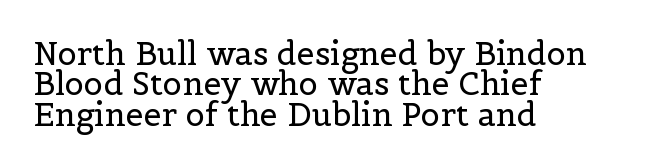
Each letter keeps its own natural width here, so spacing adapts to shape. Cramped leading. The passage shown has conventional tracking throughout. Which margin do the lines hug? The left one — the right edge is uneven. Little horizontal feet cap the strokes, marking this as serif type. Descenders hang freely into open space.
